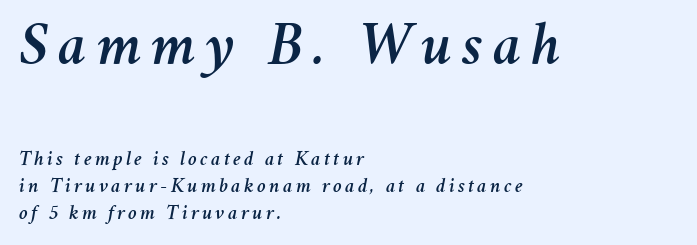
The image shows 63 px text type, italic (leaning right); set left-aligned, normal line spacing (1.28x), not underlined; the first (top) block is 3.0x larger; medium stroke contrast and a medium x-height.
